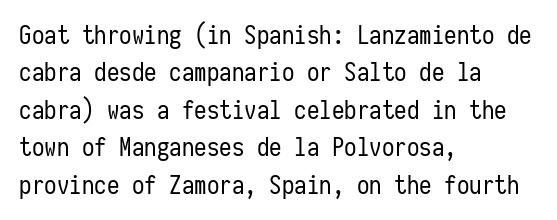
The image shows 25 px text type, upright; set left-aligned, normal line spacing (1.5x), normal letter spacing, not underlined.
